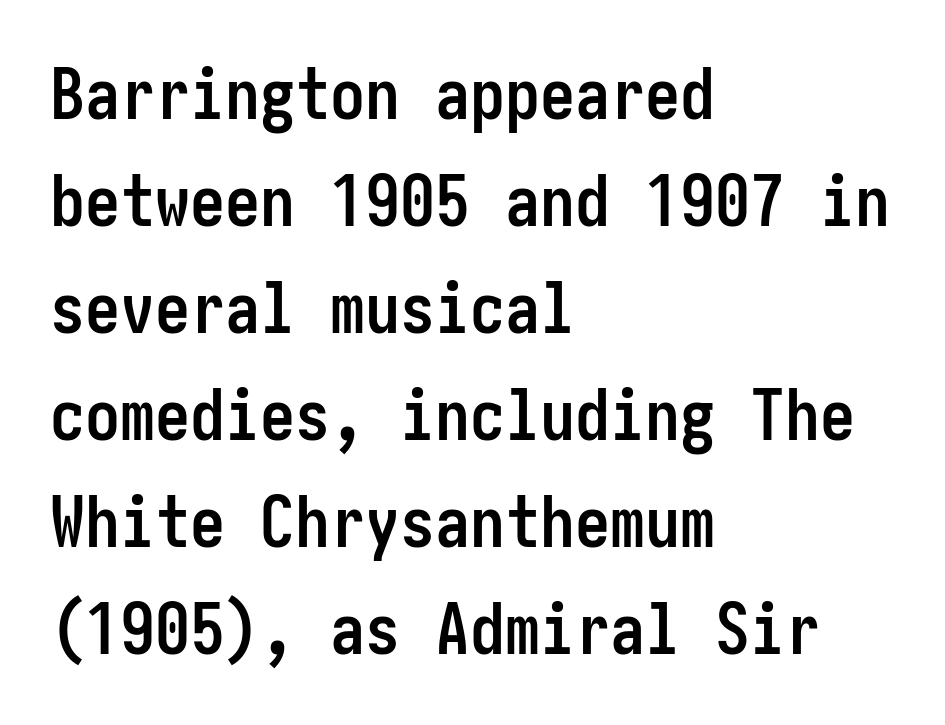
{"serif": "no", "italic": "no", "bold": "yes", "weight": "semibold", "width": "condensed", "stroke_contrast": "low", "x_height": "medium", "underline": "no", "align": "left", "line_spacing": "normal", "line_spacing_ratio": 1.53, "letter_spacing": "normal", "letter_spacing_em": 0.0, "glyph_px": 70}
